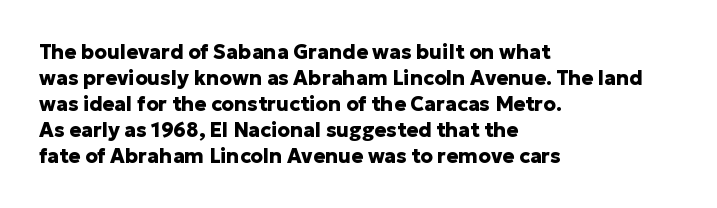
Q: Is the text bold? A: Yes.
Q: Is the text italic (slanted)? A: No, it is upright.
Q: Is the text underlined? A: No.
Q: How is the paragraph aligned? A: Left-aligned.
Q: Is the spacing between letters normal or unusually wide? A: Normal.
Q: Is the spacing between lines tight, normal or loose? A: Normal.
